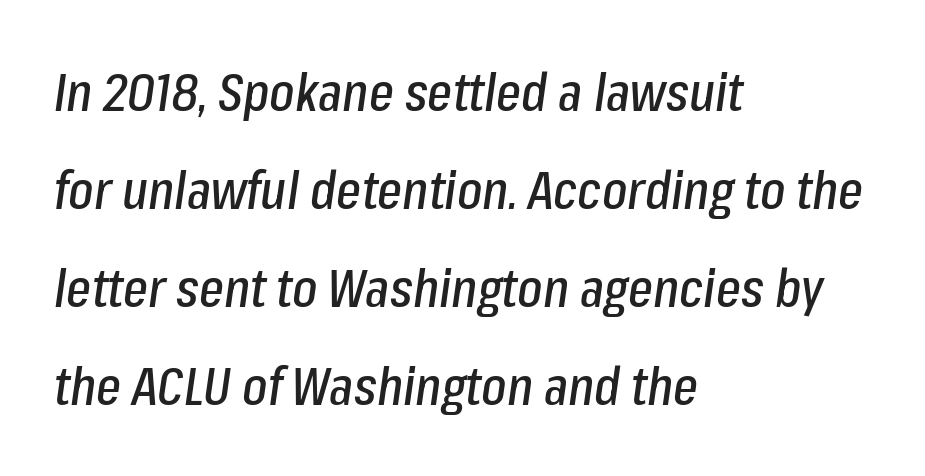
Q: Is the text italic (slanted)? A: Yes, it leans right by about 8 degrees.
Q: Is the text underlined? A: No.
Q: How is the paragraph aligned? A: Left-aligned.
Q: Is the spacing between letters normal or unusually wide? A: Normal.
Q: Width (condensed, normal, or wide)? A: Condensed.
Q: Stroke contrast? A: Low.
Q: x-height? A: Medium.
Q: Monospaced? A: No.
